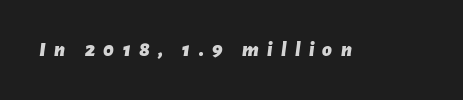
The image shows 21 px bold type, italic (leaning right); set unusually wide letter spacing (+0.4 em), not underlined.
